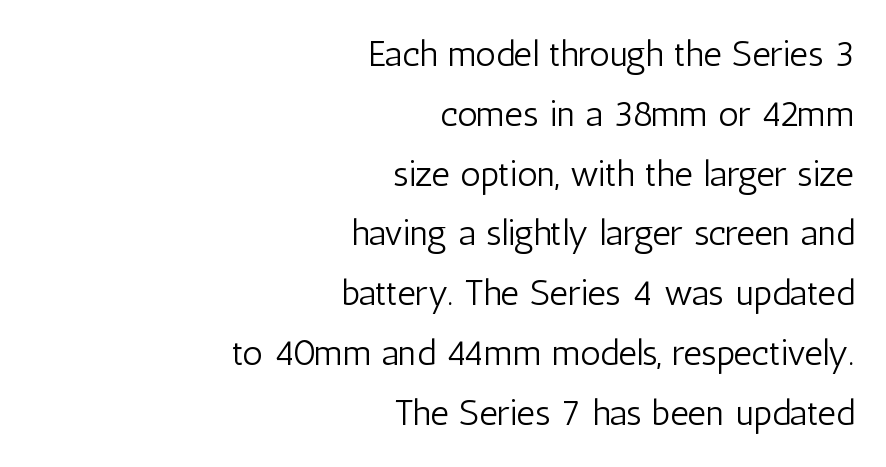
The image shows 36 px light, condensed sans-serif type, upright; set right-aligned, normal line spacing (1.66x), normal letter spacing, not underlined; low stroke contrast and a medium x-height.
